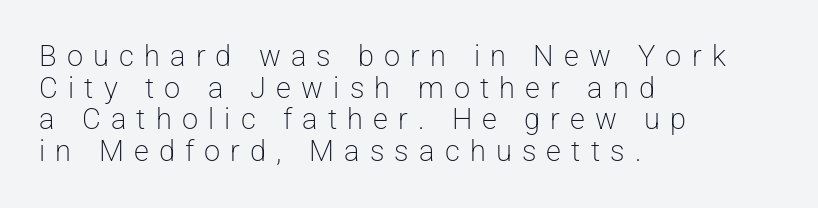
Has an underline been added? It has not. Varying glyph widths throughout — classic text-font behaviour. In terms of leading, this rendering errs on the cramped side. Stems and bowls with no extra thickness — not bold. Posture: straight, roman, zero tilt. Alignment: flush left.
